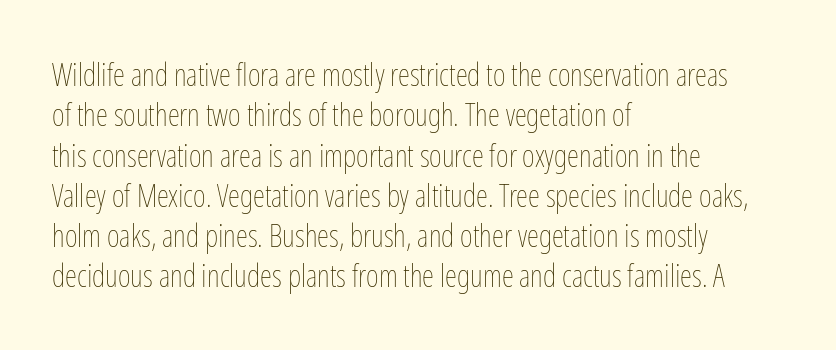
The tracking reads as untouched default to a designer's eye. The letters stand straight up with perfectly vertical stems. Think of a printed novel: that variable character pitch is what you see here. The strokes carry an ordinary text weight at most.
